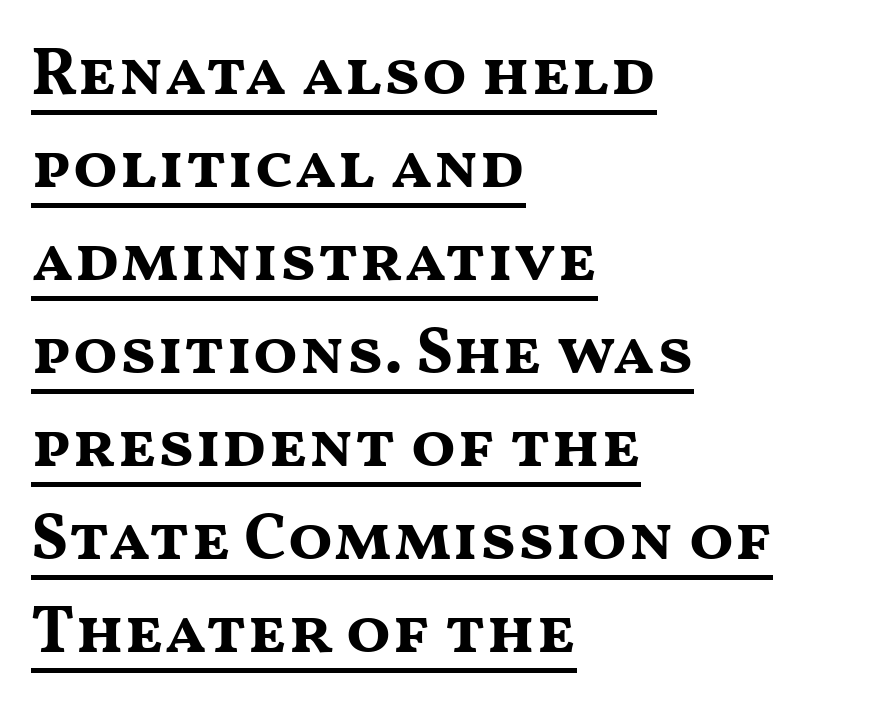
{"serif": "no", "italic": "no", "bold": "yes", "weight": "bold", "width": "wide", "stroke_contrast": "medium", "x_height": "medium", "monospaced": "no", "underline": "yes", "align": "left", "line_spacing": "normal", "line_spacing_ratio": 1.41, "letter_spacing": "normal", "letter_spacing_em": 0.0, "glyph_px": 66}
